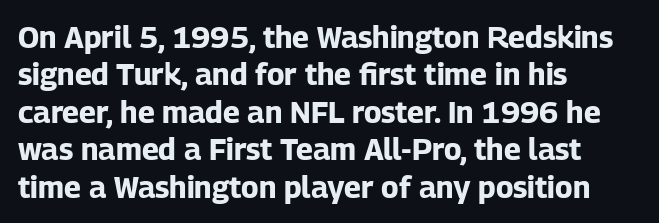
Q: Is the text bold? A: Yes.
Q: Is the text italic (slanted)? A: No, it is upright.
Q: Is the typeface a serif or a sans-serif typeface? A: Sans-serif.
Q: Is the text underlined? A: No.
Q: How is the paragraph aligned? A: Left-aligned.
Q: Is the spacing between letters normal or unusually wide? A: Normal.
Q: Is the spacing between lines tight, normal or loose? A: Normal.
Q: Width (condensed, normal, or wide)? A: Normal.
Q: Stroke contrast? A: Low.
Q: x-height? A: Medium.
Q: Monospaced? A: No.
